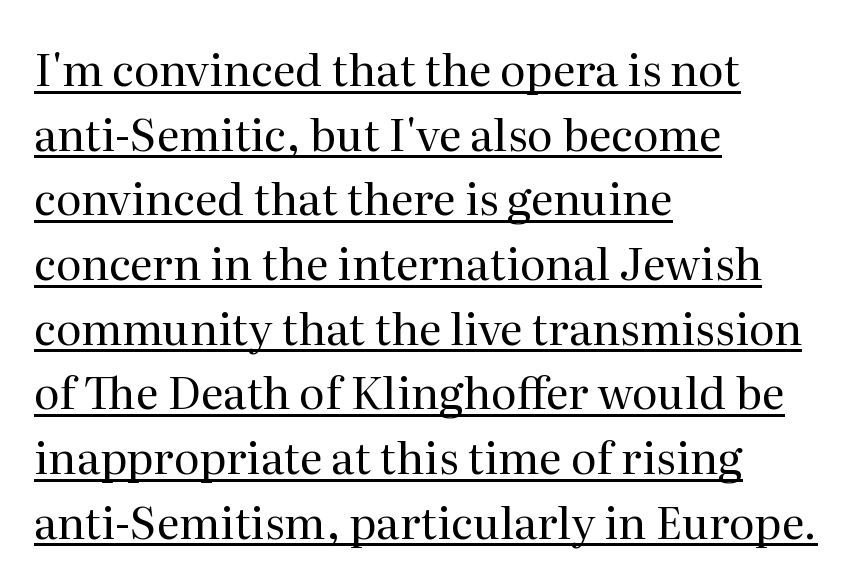
{"serif": "yes", "italic": "no", "bold": "no", "weight": "regular", "width": "normal", "stroke_contrast": "medium", "x_height": "medium", "monospaced": "no", "underline": "yes", "align": "left", "line_spacing": "normal", "line_spacing_ratio": 1.47, "letter_spacing": "normal", "letter_spacing_em": 0.0, "glyph_px": 44}
